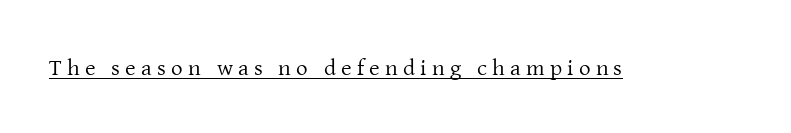
{"italic": "no", "bold": "no", "underline": "yes", "letter_spacing": "wide", "letter_spacing_em": 0.23, "glyph_px": 23}
